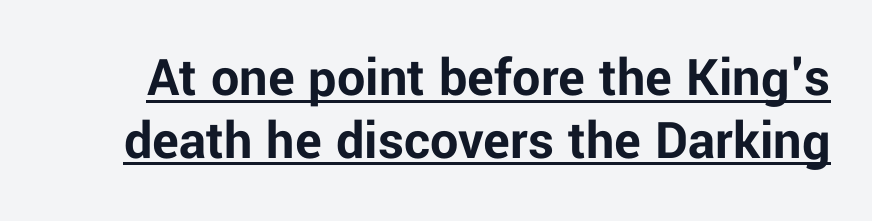
Q: Is the text bold? A: Yes.
Q: Is the text italic (slanted)? A: No, it is upright.
Q: Is the typeface a serif or a sans-serif typeface? A: Sans-serif.
Q: Is the text underlined? A: Yes.
Q: Is the spacing between letters normal or unusually wide? A: Normal.
Q: Is the spacing between lines tight, normal or loose? A: Tight.
Q: Width (condensed, normal, or wide)? A: Normal.
Q: Stroke contrast? A: Low.
Q: x-height? A: Medium.
Q: Monospaced? A: No.
